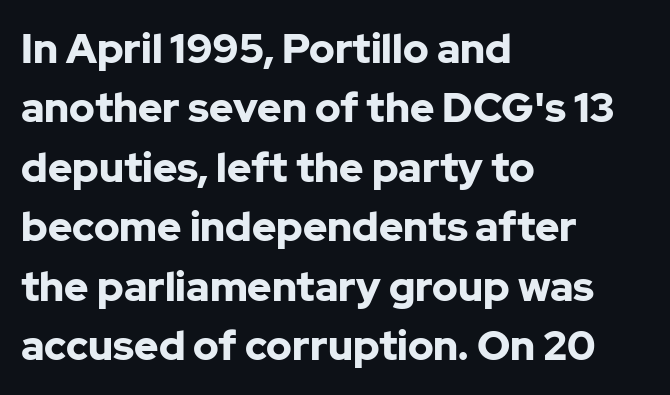
Notice how descenders clear the ascenders below comfortably — that's standard leading. The letters stand straight up with perfectly vertical stems. This is heavy type, rendered in bold. A typesetter would call this proportional, since set widths differ per character. The foot of each line stays bare and open.
